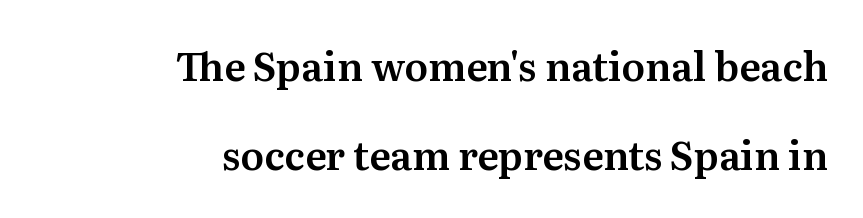
{"serif": "yes", "italic": "no", "width": "normal", "stroke_contrast": "medium", "x_height": "medium", "monospaced": "no", "underline": "no", "align": "right", "line_spacing": "loose", "line_spacing_ratio": 2.27, "letter_spacing": "normal", "letter_spacing_em": 0.0, "glyph_px": 39}
